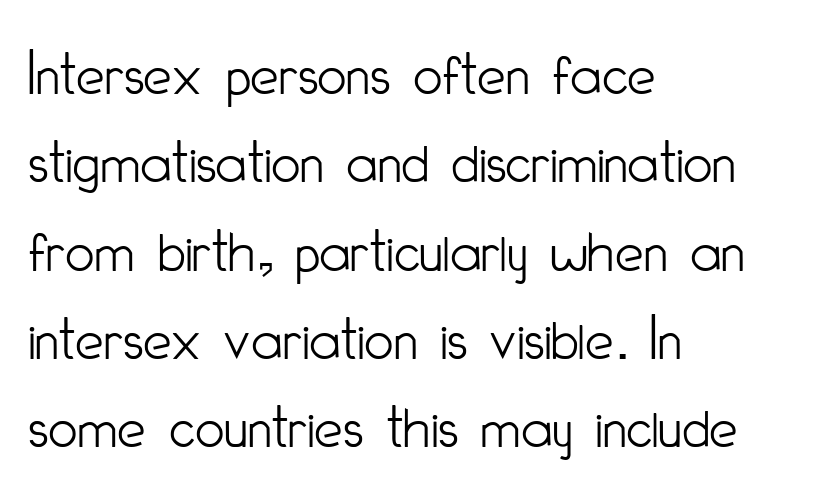
The image shows 64 px light, condensed sans-serif type, upright; set left-aligned, normal line spacing (1.38x), normal letter spacing, not underlined; low stroke contrast and a small x-height.
